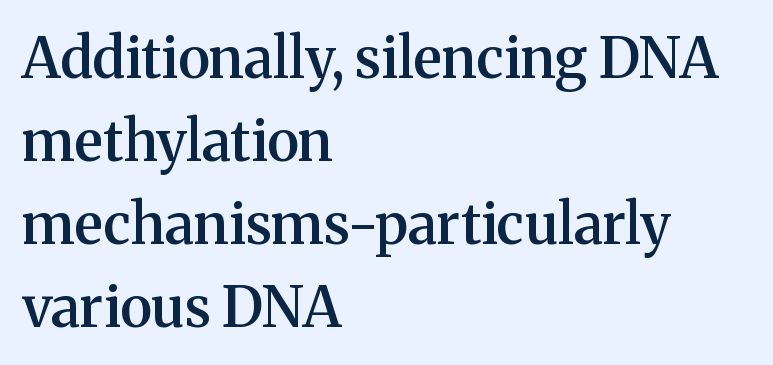
The image shows 56 px semibold serif type, upright; set left-aligned, normal line spacing (1.48x), normal letter spacing, not underlined; medium stroke contrast and a medium x-height.
